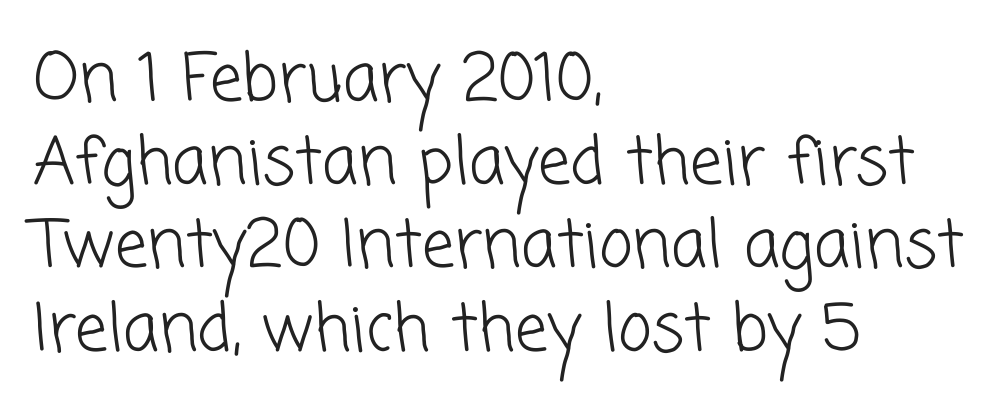
The image shows 65 px light sans-serif type; set left-aligned, normal line spacing (1.28x), normal letter spacing, not underlined; low stroke contrast and a medium x-height.
